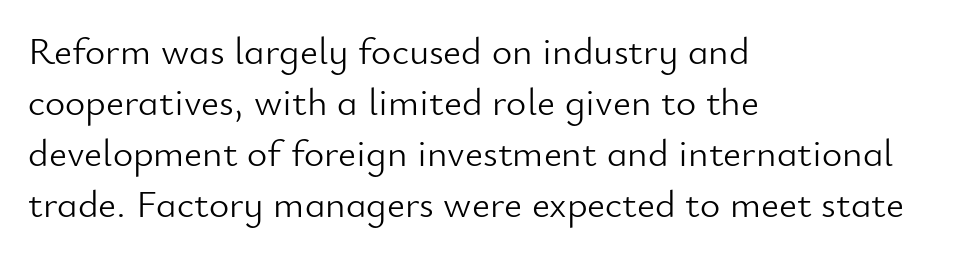
{"serif": "no", "italic": "no", "bold": "no", "weight": "light", "width": "normal", "stroke_contrast": "low", "x_height": "small", "monospaced": "no", "underline": "no", "align": "left", "line_spacing": "normal", "line_spacing_ratio": 1.31, "letter_spacing": "normal", "letter_spacing_em": 0.0, "glyph_px": 39}
